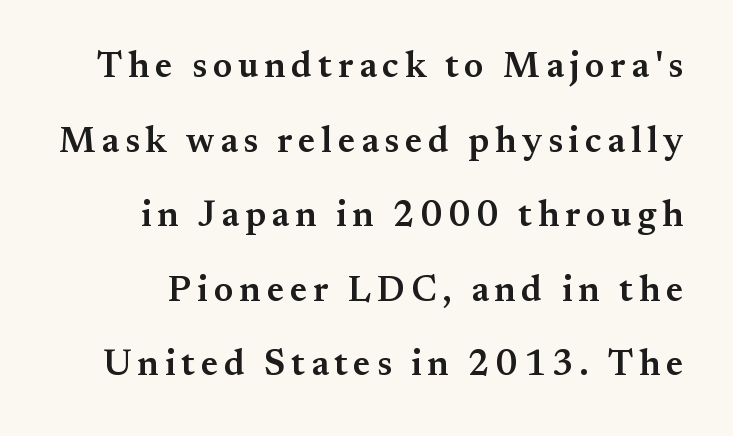
Q: Is the text bold? A: Semi-bold.
Q: Is the text italic (slanted)? A: No, it is upright.
Q: Is the typeface a serif or a sans-serif typeface? A: Serif.
Q: Is the text underlined? A: No.
Q: Is the spacing between lines tight, normal or loose? A: Loose.
Q: Width (condensed, normal, or wide)? A: Normal.
Q: Stroke contrast? A: Medium.
Q: x-height? A: Small.
Q: Monospaced? A: No.
